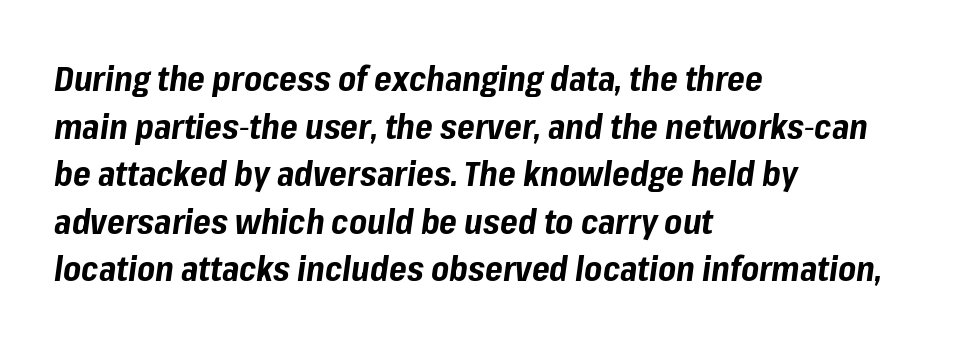
Slanted lettering throughout. Think of a printed novel: that variable character pitch is what you see here. How heavy is the stroke? Heavy — this is a bold. Compared with typical body copy, the letter spacing here is the same.
